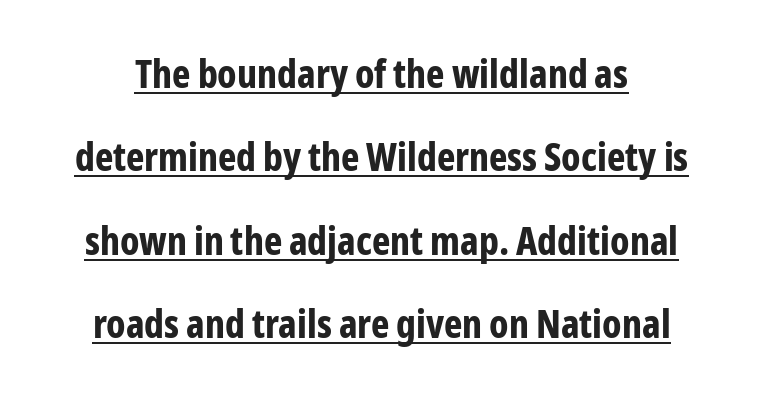
Students, observe: this is what heavily led, spacious text looks like. Typesetter's note: full bold, strokes at maximum text heaviness. The lettering is marked with a stroke running underneath it. Is this a sans? Yes — the strokes have no serifs. Look at the tracking — it's just the regular setting, nothing added. This is the regular roman posture of the typeface.
